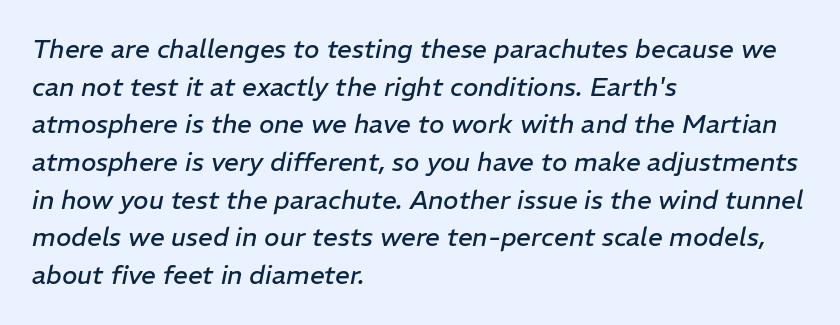
The image shows 26 px text type, italic (leaning right); set left-aligned, normal line spacing (1.45x), normal letter spacing, not underlined.
